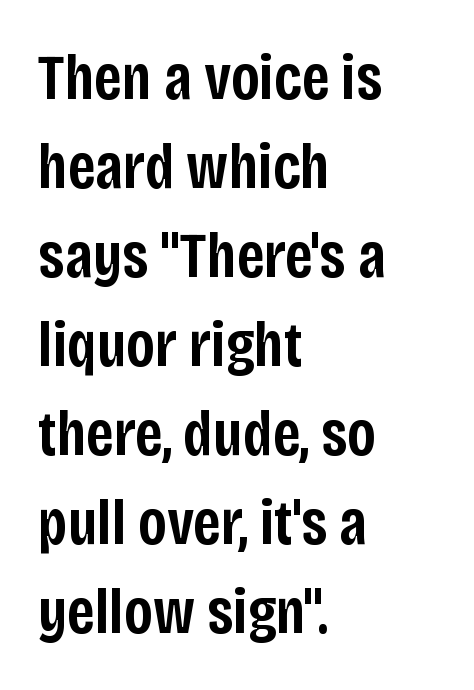
Spacing verdict: proportional, widths tailored to each character. Stroke terminals: plain, sans-serif. Its strokes are somewhat broadened, the hallmark of semibold type. What stands out about the letter spacing? Nothing — it is the standard amount. Beneath every word, the page is bare. Visually the block forms a straight wall on the left and a jagged coastline on the right.
